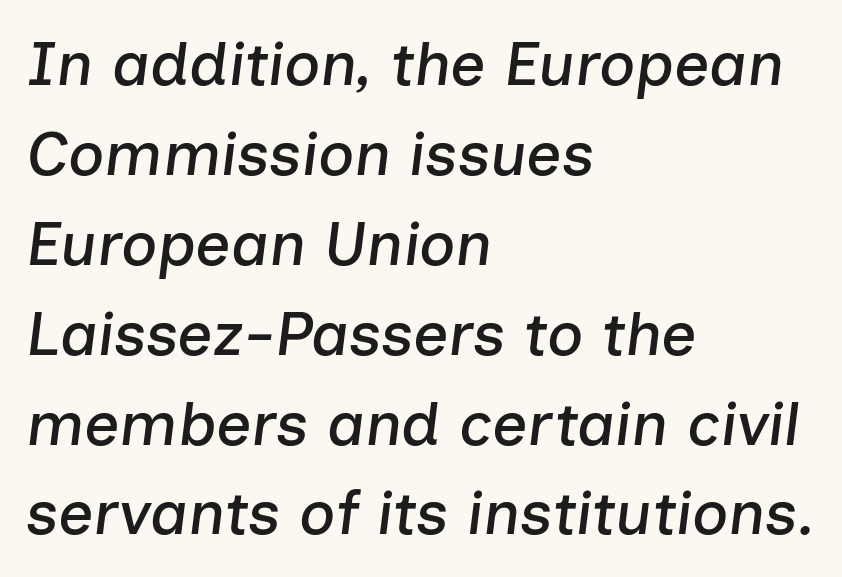
{"italic": "yes", "lean": "right", "slant_degrees": 7, "width": "normal", "stroke_contrast": "low", "x_height": "medium", "monospaced": "no", "underline": "no", "align": "left", "line_spacing": "normal", "line_spacing_ratio": 1.45, "letter_spacing": "normal", "letter_spacing_em": 0.0, "glyph_px": 62}
